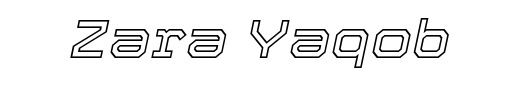
{"italic": "yes", "lean": "right", "slant_degrees": 12, "width": "normal", "x_height": "medium", "monospaced": "no", "underline": "no", "letter_spacing": "normal", "letter_spacing_em": 0.0, "glyph_px": 53}
